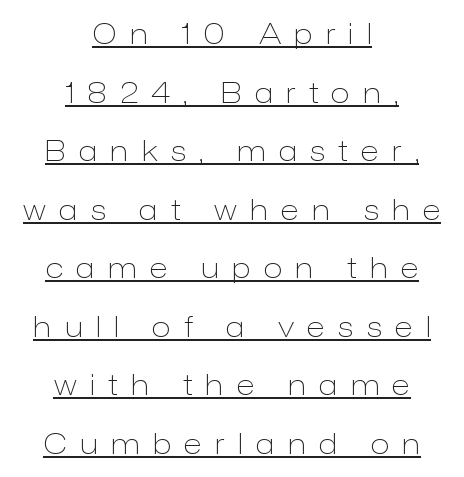
Here the designer chose a conventional face with non-uniform glyph widths. The whitespace from short lines is split evenly between both sides. The lines are spread far apart with generous leading. The axis of the letterforms is exactly vertical.
